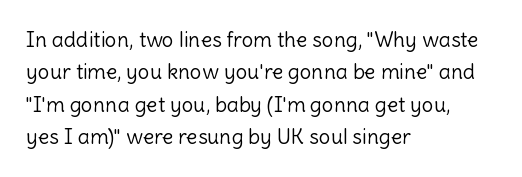
The image shows 21 px text type, upright; set left-aligned, normal line spacing (1.54x), normal letter spacing, not underlined.
